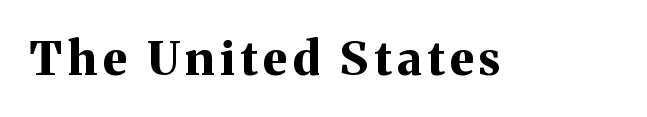
{"serif": "yes", "italic": "no", "bold": "yes", "weight": "bold", "width": "normal", "stroke_contrast": "medium", "x_height": "medium", "monospaced": "no", "underline": "no", "glyph_px": 46}
